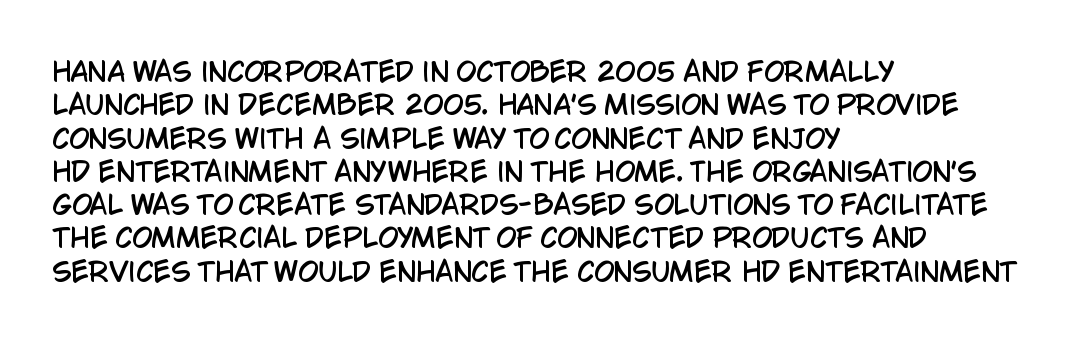
{"italic": "no", "underline": "no", "align": "left", "line_spacing": "normal", "line_spacing_ratio": 1.28, "letter_spacing": "normal", "letter_spacing_em": 0.0, "glyph_px": 26}
